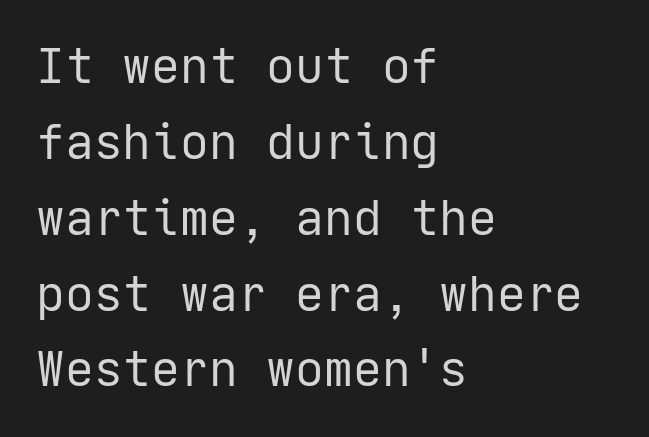
The passage shown is typeset with a sans-serif family. Nothing unusual about the tracking: characters are spaced as the font intends. Is the stroke heavy? The answer is a plain regular-or-lighter. Posture: upright roman.
